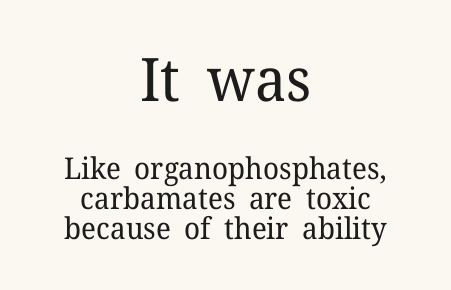
The image shows 60 px regular-weight serif type, upright; set centered, tight line spacing (1.0x), normal letter spacing, not underlined; the first (top) block is 2.0x larger; low stroke contrast and a medium x-height.
